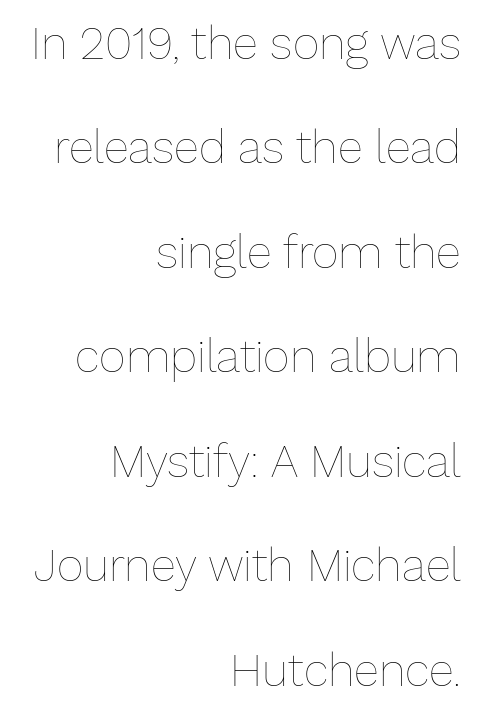
Line spacing here is loose. Each letter keeps its own natural width here, so spacing adapts to shape. The rendering anchors every line to the right-hand side. Descenders hang freely into open space. Nobody touched the tracking dial on this one. The lettering stays uniformly vertical, giving the passage a roman look.
